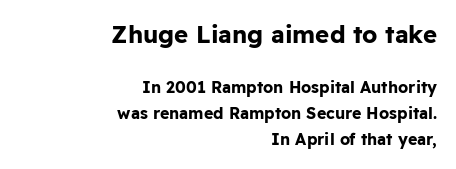
Q: Is the text bold? A: Yes.
Q: Is the text italic (slanted)? A: No, it is upright.
Q: Is the text underlined? A: No.
Q: How is the paragraph aligned? A: Right-aligned.
Q: Is the spacing between letters normal or unusually wide? A: Normal.
Q: Is the spacing between lines tight, normal or loose? A: Normal.
Q: Which block of text is set in a larger size, the first (top) or the second (bottom)? A: The first (top) one.
